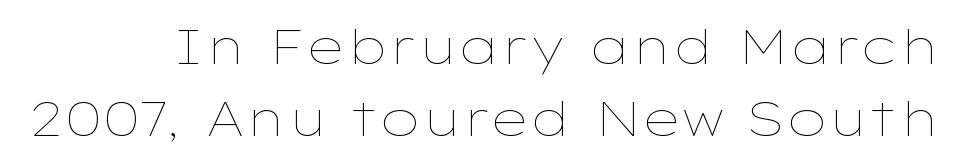
{"italic": "no", "bold": "no", "weight": "thin", "width": "wide", "stroke_contrast": "low", "x_height": "medium", "monospaced": "no", "underline": "no", "line_spacing": "normal", "line_spacing_ratio": 1.49, "letter_spacing": "normal", "letter_spacing_em": 0.0, "glyph_px": 48}
